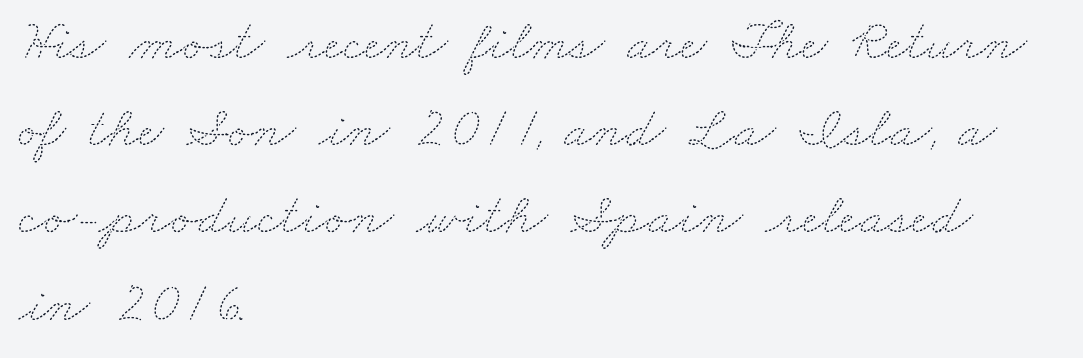
Weight class: somewhere from thin through regular. The foot of each line stays bare and open. This sample has the flowing, uneven cadence of proportional lettering. In terms of leading, this rendering sits right in the middle.
